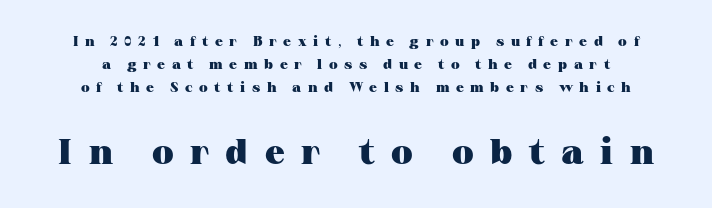
Q: Is the text bold? A: Yes.
Q: Is the text italic (slanted)? A: No, it is upright.
Q: Is the typeface a serif or a sans-serif typeface? A: Serif.
Q: Is the text underlined? A: No.
Q: How is the paragraph aligned? A: Centered.
Q: Is the spacing between letters normal or unusually wide? A: Unusually wide.
Q: Is the spacing between lines tight, normal or loose? A: Normal.
Q: Which block of text is set in a larger size, the first (top) or the second (bottom)? A: The second (bottom) one.
Q: Width (condensed, normal, or wide)? A: Wide.
Q: Stroke contrast? A: Medium.
Q: x-height? A: Medium.
Q: Monospaced? A: No.
